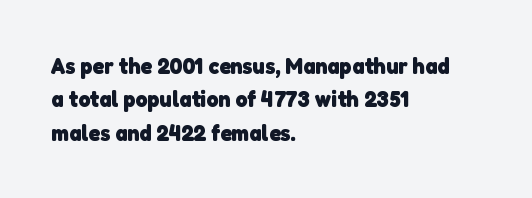
Has an underline been added? It has not. Evenly set lines give the paragraph a standard silhouette. No extra tracking has been applied to these lines. Every letter is thick-stroked: bold, no question. These lines stack with their left ends in a neat column.
